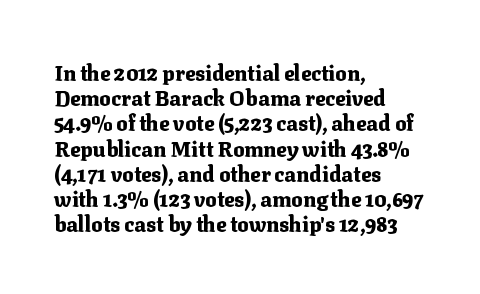
Each line starts at the same left margin while the right side varies. Upright lettering throughout. What stands out about the letter spacing? Nothing — it is the standard amount. Check the space under the baseline: it is left empty. The typesetting leans heavy: a genuine bold.
